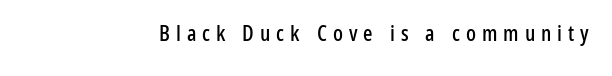
The image shows 22 px text type, upright; set unusually wide letter spacing (+0.27 em), not underlined.
